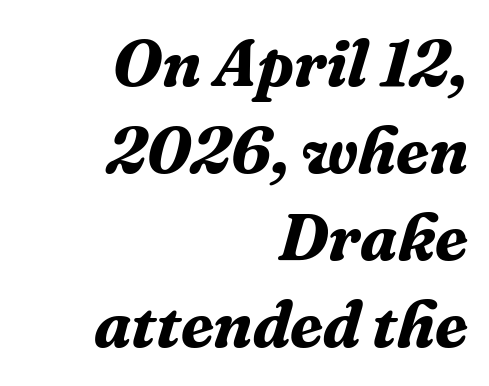
The image shows 66 px bold serif type, italic (leaning right); set right-aligned, normal line spacing (1.32x), normal letter spacing, not underlined; medium stroke contrast and a medium x-height.
